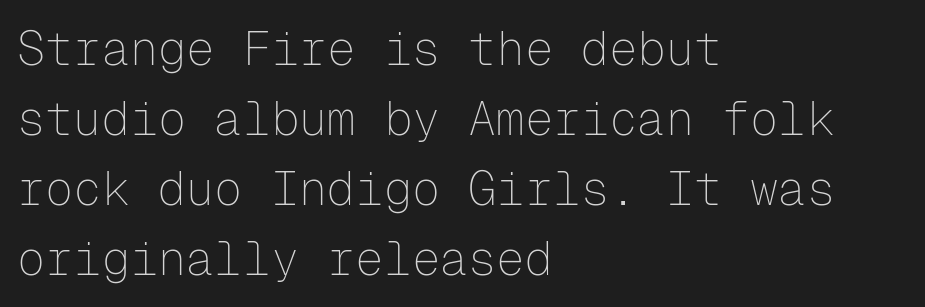
Descenders hang freely into open space. The letterforms sit at book weight or below. Nothing unusual about the tracking: characters are spaced as the font intends. Regular leading. A sans-serif font was chosen for this passage.
